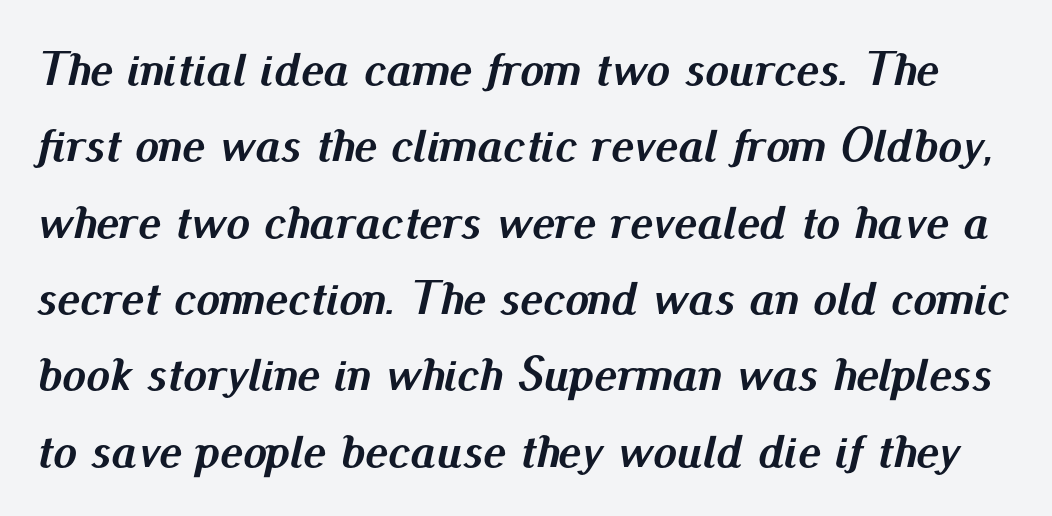
The image shows 48 px semibold type, italic (leaning right); set normal line spacing (1.59x), normal letter spacing, not underlined; medium stroke contrast and a small x-height.
